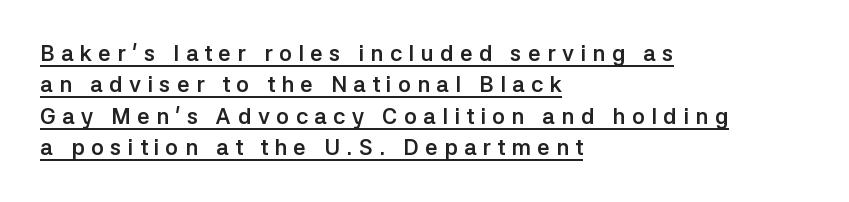
Typeset ragged right — the left edge is the straight one. Vertically, the passage feels balanced, rows spaced as you'd expect. Typographic density is high because the face is bold. Display-style spreading of the glyphs; the letterfit is very open. A rule runs beneath these lines of type.
